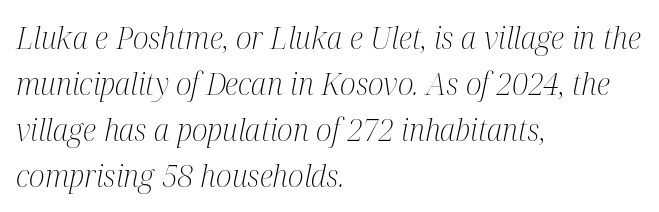
A normal amount of white space separates one row of letters from the next. Check under the words: just untouched page. A typesetter would call this zero additional tracking. This reads as an unemphasized weight, regular at the heaviest.
